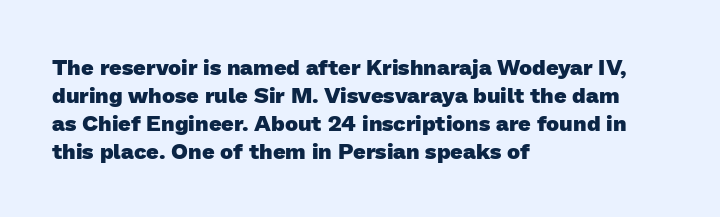
{"bold": "yes", "underline": "no", "align": "left", "line_spacing": "normal", "line_spacing_ratio": 1.28, "letter_spacing": "normal", "letter_spacing_em": 0.0, "glyph_px": 22}
